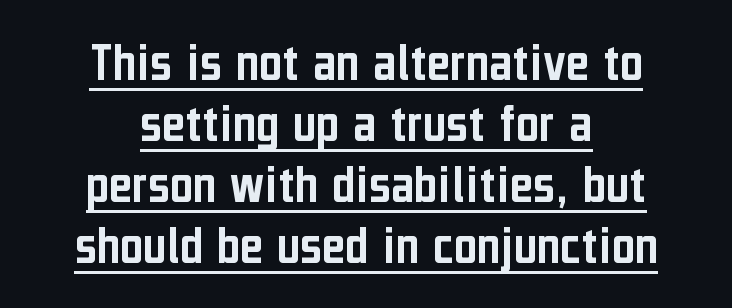
Q: Is the text italic (slanted)? A: No, it is upright.
Q: Is the typeface a serif or a sans-serif typeface? A: Sans-serif.
Q: Is the text underlined? A: Yes.
Q: How is the paragraph aligned? A: Centered.
Q: Is the spacing between letters normal or unusually wide? A: Normal.
Q: Is the spacing between lines tight, normal or loose? A: Tight.
Q: Width (condensed, normal, or wide)? A: Condensed.
Q: Stroke contrast? A: Low.
Q: x-height? A: Medium.
Q: Monospaced? A: No.
